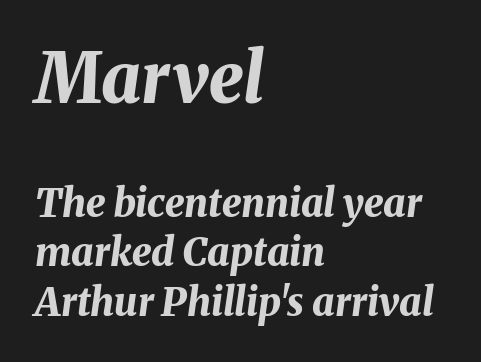
{"italic": "yes", "lean": "right", "slant_degrees": 8, "bold": "yes", "weight": "bold", "width": "normal", "stroke_contrast": "medium", "x_height": "medium", "monospaced": "no", "underline": "no", "align": "left", "line_spacing": "normal", "line_spacing_ratio": 1.27, "letter_spacing": "normal", "letter_spacing_em": 0.0, "larger_block": "first", "size_ratio": 1.77, "glyph_px": 69}
